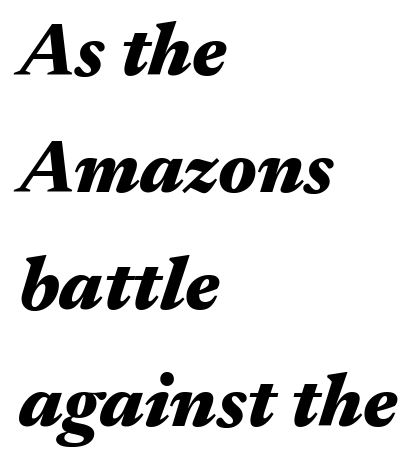
{"italic": "yes", "lean": "right", "slant_degrees": 17, "bold": "yes", "weight": "heavy", "width": "wide", "stroke_contrast": "medium", "x_height": "medium", "monospaced": "no", "underline": "no", "align": "left", "line_spacing": "normal", "line_spacing_ratio": 1.56, "letter_spacing": "normal", "letter_spacing_em": 0.0, "glyph_px": 75}
